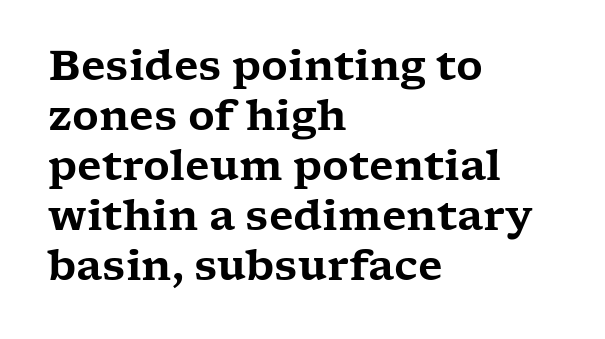
The image shows 41 px wide serif type, upright; set left-aligned, line spacing 1.22x, normal letter spacing, not underlined; low stroke contrast and a medium x-height.
